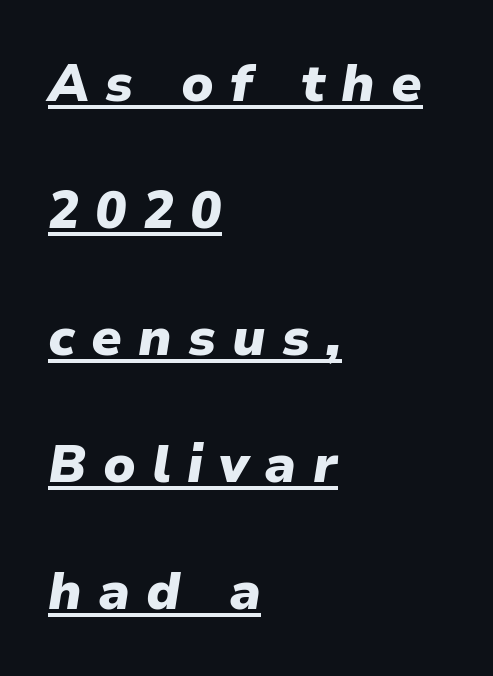
The paragraph has a hard left edge and a soft right edge. Strokes here are thick enough to call this a true bold. A rule runs beneath these lines of type. Proportional: the letters do not fall into vertical columns.
